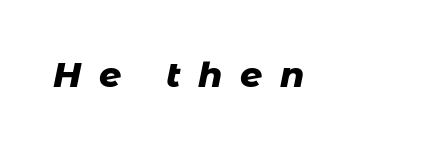
{"italic": "yes", "lean": "right", "slant_degrees": 11, "bold": "yes", "weight": "heavy", "width": "normal", "stroke_contrast": "low", "x_height": "medium", "monospaced": "no", "underline": "no", "letter_spacing": "wide", "letter_spacing_em": 0.5, "glyph_px": 35}
